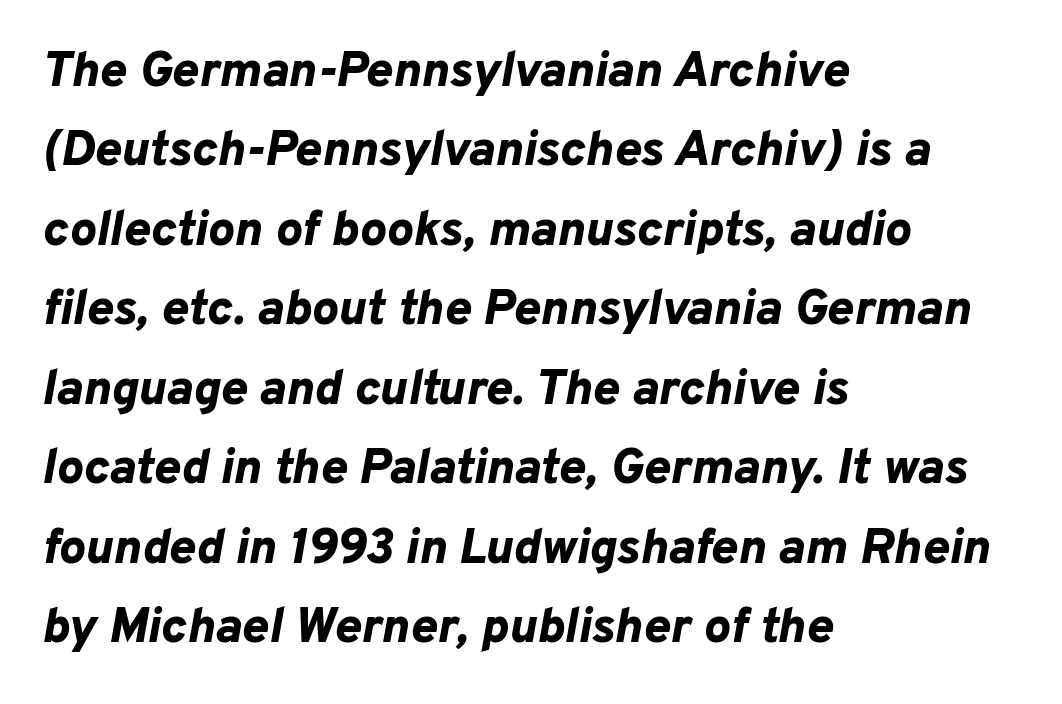
The image shows 50 px bold type, italic (leaning right); set left-aligned, normal line spacing (1.59x), normal letter spacing, not underlined; low stroke contrast and a medium x-height.
